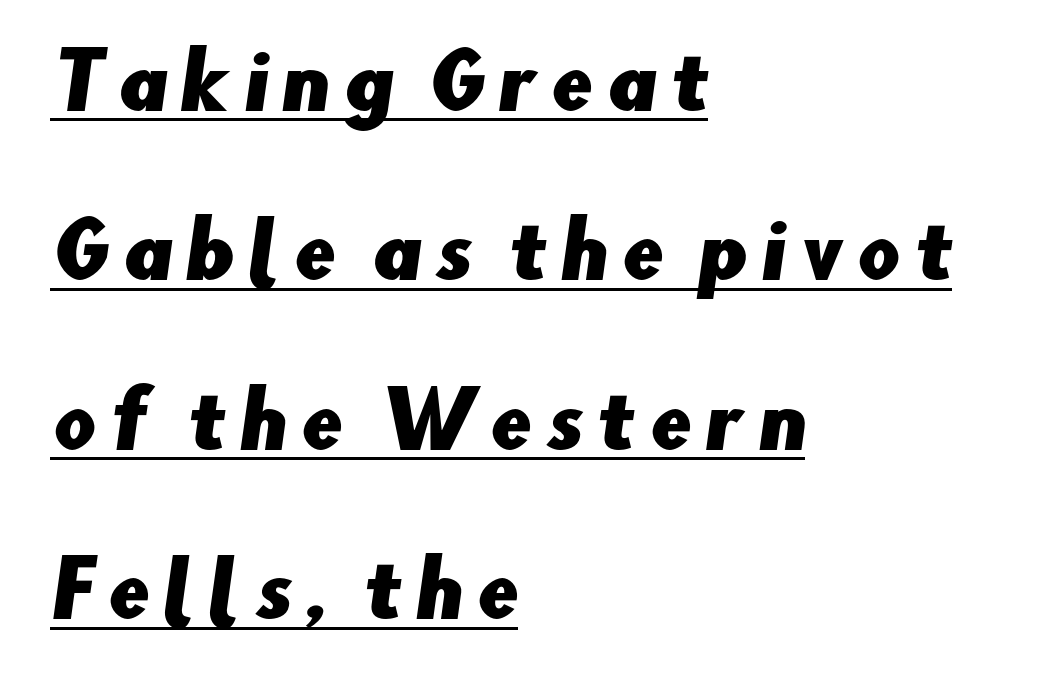
Q: Is the typeface a serif or a sans-serif typeface? A: Sans-serif.
Q: Is the text underlined? A: Yes.
Q: How is the paragraph aligned? A: Left-aligned.
Q: Is the spacing between lines tight, normal or loose? A: Loose.
Q: Width (condensed, normal, or wide)? A: Normal.
Q: Stroke contrast? A: Low.
Q: x-height? A: Small.
Q: Monospaced? A: No.
